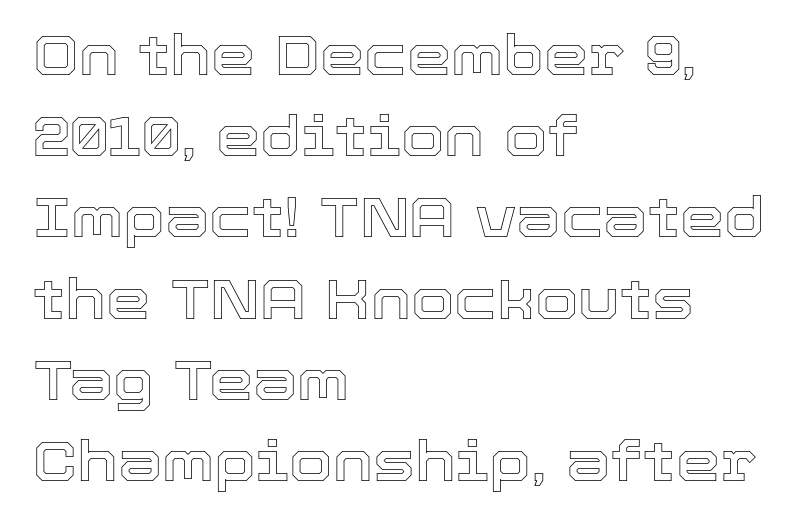
Q: Is the text italic (slanted)? A: No, it is upright.
Q: Is the text underlined? A: No.
Q: How is the paragraph aligned? A: Left-aligned.
Q: Is the spacing between letters normal or unusually wide? A: Normal.
Q: Is the spacing between lines tight, normal or loose? A: Normal.
Q: Width (condensed, normal, or wide)? A: Normal.
Q: x-height? A: Medium.
Q: Monospaced? A: No.
